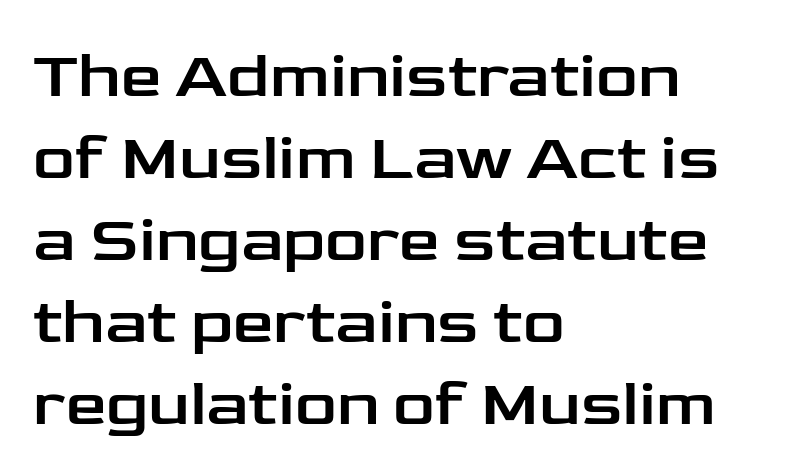
Italic? Not at all — the glyphs are vertical. Typeset ragged right — the left edge is the straight one. The passage shown is typed in a proportional face where columns would drift. Typographically, this falls in the sans-serif category. Spacing between characters is what you'd get straight out of the box. Has an underline been added? It has not.
